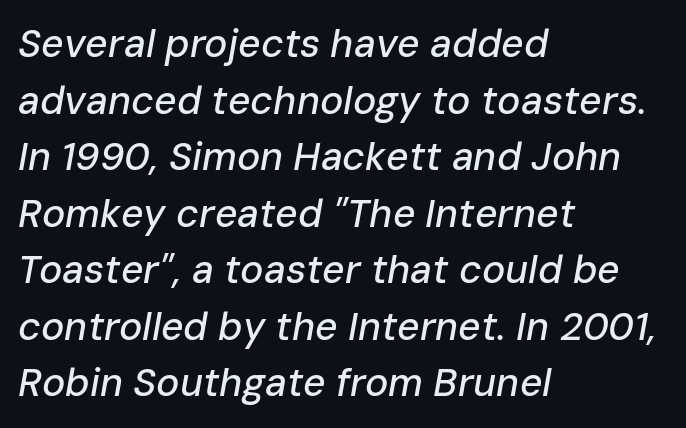
Q: Is the text italic (slanted)? A: Yes, it leans right by about 10 degrees.
Q: Is the text underlined? A: No.
Q: How is the paragraph aligned? A: Left-aligned.
Q: Is the spacing between letters normal or unusually wide? A: Normal.
Q: Is the spacing between lines tight, normal or loose? A: Normal.
Q: Width (condensed, normal, or wide)? A: Normal.
Q: Stroke contrast? A: Low.
Q: x-height? A: Medium.
Q: Monospaced? A: No.
